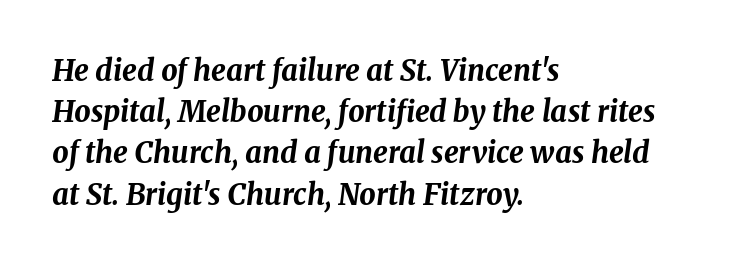
The image shows 29 px bold type, italic (leaning right); set left-aligned, normal line spacing (1.42x), normal letter spacing, not underlined; medium stroke contrast and a medium x-height.
